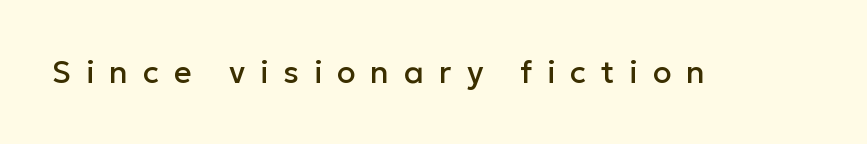
Q: Is the text italic (slanted)? A: No, it is upright.
Q: Is the typeface a serif or a sans-serif typeface? A: Sans-serif.
Q: Is the text underlined? A: No.
Q: Is the spacing between letters normal or unusually wide? A: Unusually wide.
Q: Width (condensed, normal, or wide)? A: Normal.
Q: Stroke contrast? A: Low.
Q: x-height? A: Medium.
Q: Monospaced? A: No.
